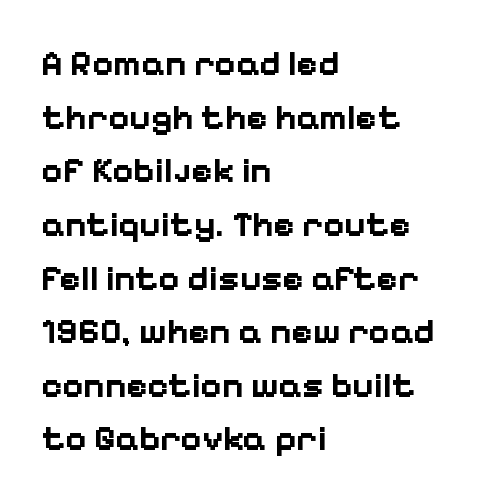
Compared with typical paragraphs, the rows here are spaced about the same. It's the straight-up-and-down kind of type. Each letter's strokes conclude bluntly, with no projecting serifs. Inter-character spacing is left at the font's built-in metrics.
